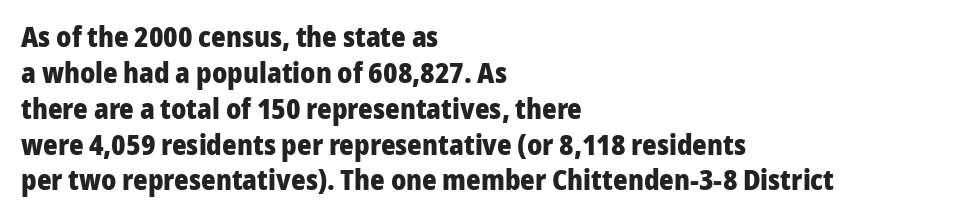
Q: Is the text bold? A: Yes.
Q: Is the text italic (slanted)? A: No, it is upright.
Q: Is the typeface a serif or a sans-serif typeface? A: Sans-serif.
Q: Is the text underlined? A: No.
Q: How is the paragraph aligned? A: Left-aligned.
Q: Is the spacing between letters normal or unusually wide? A: Normal.
Q: Is the spacing between lines tight, normal or loose? A: Normal.
Q: Width (condensed, normal, or wide)? A: Normal.
Q: Stroke contrast? A: Low.
Q: x-height? A: Medium.
Q: Monospaced? A: No.
